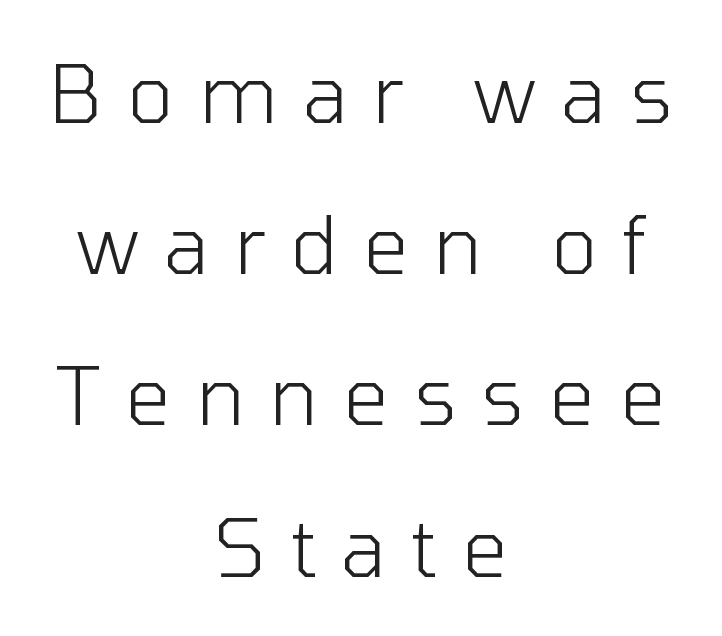
Q: Is the text bold? A: No.
Q: Is the text italic (slanted)? A: No, it is upright.
Q: Is the typeface a serif or a sans-serif typeface? A: Sans-serif.
Q: Is the text underlined? A: No.
Q: How is the paragraph aligned? A: Centered.
Q: Is the spacing between letters normal or unusually wide? A: Unusually wide.
Q: Width (condensed, normal, or wide)? A: Normal.
Q: Stroke contrast? A: Low.
Q: x-height? A: Medium.
Q: Monospaced? A: No.
